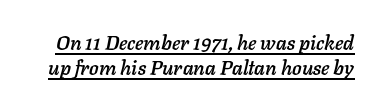
{"italic": "yes", "lean": "right", "slant_degrees": 11, "underline": "yes", "line_spacing": "normal", "line_spacing_ratio": 1.25, "letter_spacing": "normal", "letter_spacing_em": 0.0, "glyph_px": 20}
